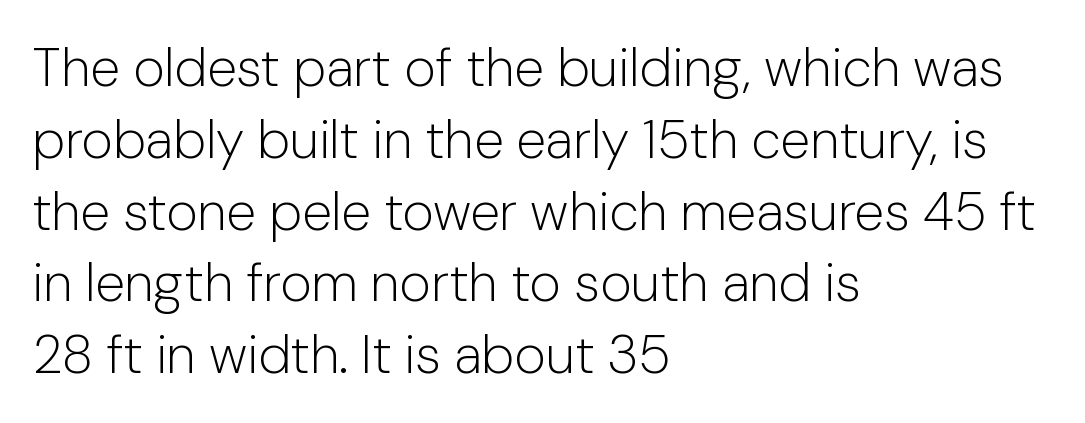
{"serif": "no", "italic": "no", "bold": "no", "weight": "light", "width": "normal", "stroke_contrast": "low", "x_height": "medium", "monospaced": "no", "underline": "no", "align": "left", "line_spacing": "normal", "line_spacing_ratio": 1.33, "letter_spacing": "normal", "letter_spacing_em": 0.0, "glyph_px": 54}
